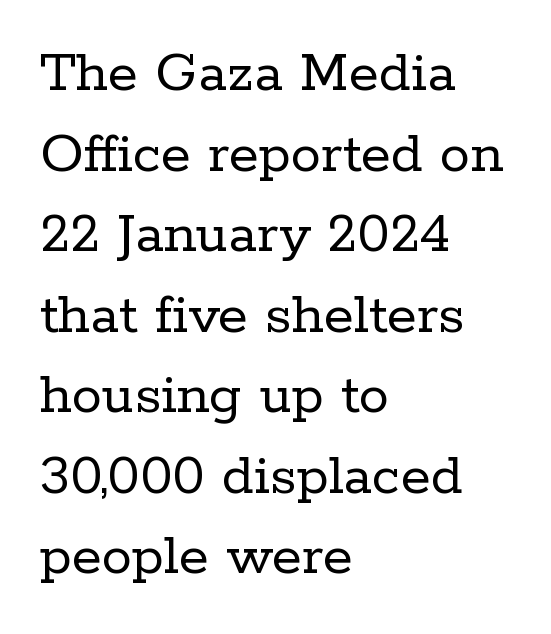
{"serif": "yes", "italic": "no", "bold": "no", "weight": "regular", "width": "normal", "stroke_contrast": "low", "x_height": "medium", "monospaced": "no", "underline": "no", "align": "left", "line_spacing": "normal", "line_spacing_ratio": 1.32, "letter_spacing": "normal", "letter_spacing_em": 0.0, "glyph_px": 61}
